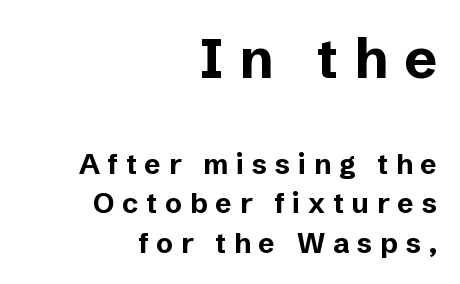
{"serif": "no", "italic": "no", "bold": "yes", "weight": "bold", "width": "normal", "stroke_contrast": "low", "x_height": "medium", "monospaced": "no", "underline": "no", "align": "right", "line_spacing": "normal", "line_spacing_ratio": 1.4, "letter_spacing": "wide", "letter_spacing_em": 0.28, "larger_block": "first", "size_ratio": 2.0, "glyph_px": 56}
